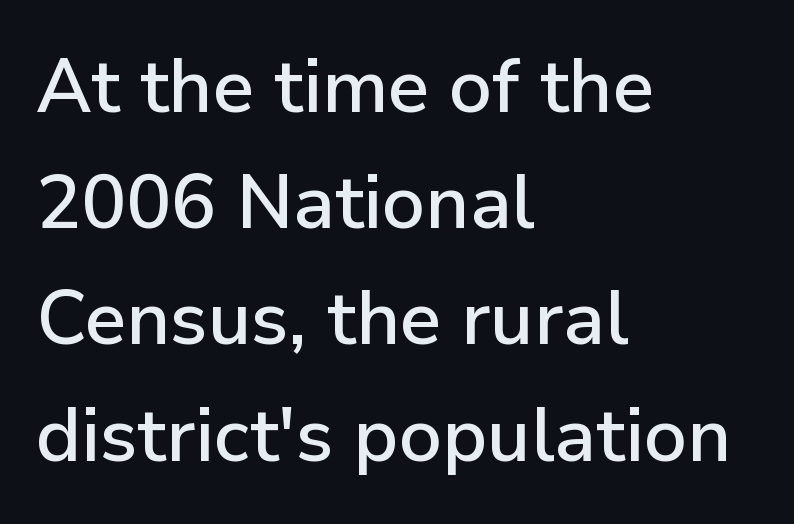
Q: Is the text italic (slanted)? A: No, it is upright.
Q: Is the typeface a serif or a sans-serif typeface? A: Sans-serif.
Q: Is the text underlined? A: No.
Q: How is the paragraph aligned? A: Left-aligned.
Q: Is the spacing between letters normal or unusually wide? A: Normal.
Q: Is the spacing between lines tight, normal or loose? A: Normal.
Q: Width (condensed, normal, or wide)? A: Normal.
Q: Stroke contrast? A: Low.
Q: x-height? A: Medium.
Q: Monospaced? A: No.
